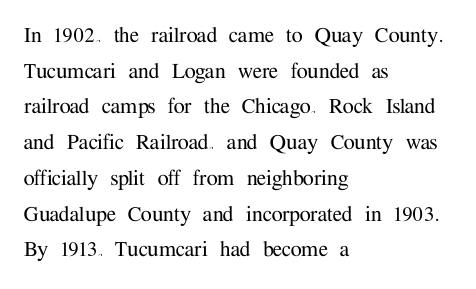
Q: Is the text italic (slanted)? A: No, it is upright.
Q: Is the text underlined? A: No.
Q: How is the paragraph aligned? A: Left-aligned.
Q: Is the spacing between letters normal or unusually wide? A: Normal.
Q: Is the spacing between lines tight, normal or loose? A: Normal.
